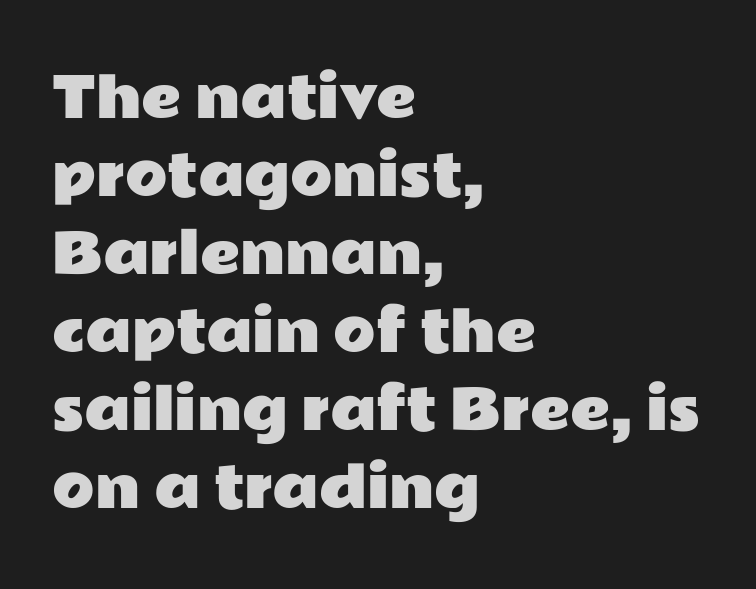
The image shows 55 px wide sans-serif type, upright; set left-aligned, normal line spacing (1.42x), normal letter spacing, not underlined; low stroke contrast and a medium x-height.
